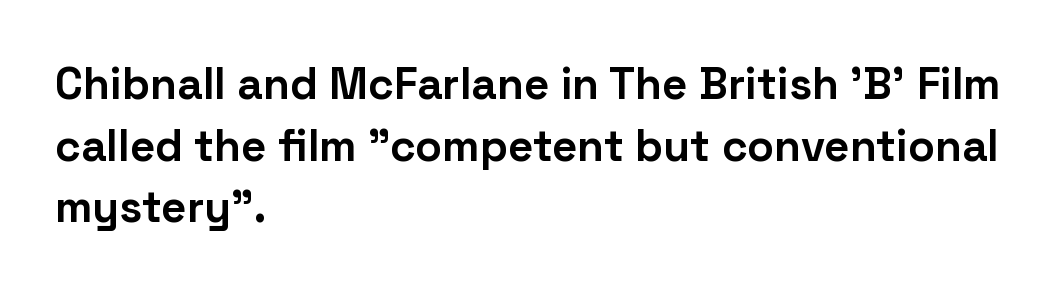
Q: Is the text bold? A: Yes.
Q: Is the text italic (slanted)? A: No, it is upright.
Q: Is the typeface a serif or a sans-serif typeface? A: Sans-serif.
Q: Is the text underlined? A: No.
Q: How is the paragraph aligned? A: Left-aligned.
Q: Is the spacing between letters normal or unusually wide? A: Normal.
Q: Is the spacing between lines tight, normal or loose? A: Normal.
Q: Width (condensed, normal, or wide)? A: Normal.
Q: Stroke contrast? A: Low.
Q: x-height? A: Medium.
Q: Monospaced? A: No.
